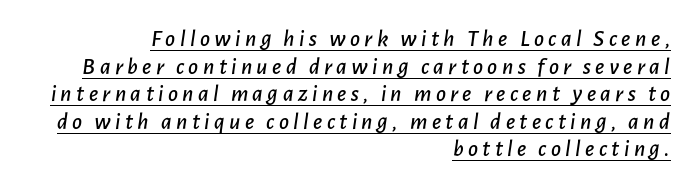
Characters are canted at an angle relative to the baseline's perpendicular. The passage is arranged like a letterhead date or caption credit — flush right. The sample's only ornament is a line tracing under the words. The passage shown stacks its lines with hardly any gap.
